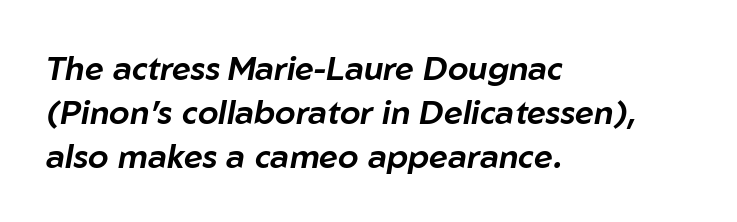
One-word summary of the alignment: left. Looks like regular typesetting: each glyph gets only the width it needs. Anything drawn beneath the words? Only blank space. The space between consecutive lines is moderate. The tracking reads as untouched default to a designer's eye. Compared with ordinary roman type, these characters are visibly tilted.
